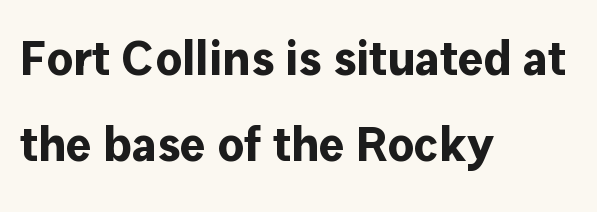
{"serif": "no", "italic": "no", "bold": "yes", "weight": "bold", "width": "normal", "stroke_contrast": "low", "x_height": "medium", "monospaced": "no", "underline": "no", "align": "left", "line_spacing_ratio": 1.8, "letter_spacing": "normal", "letter_spacing_em": 0.0, "glyph_px": 48}
